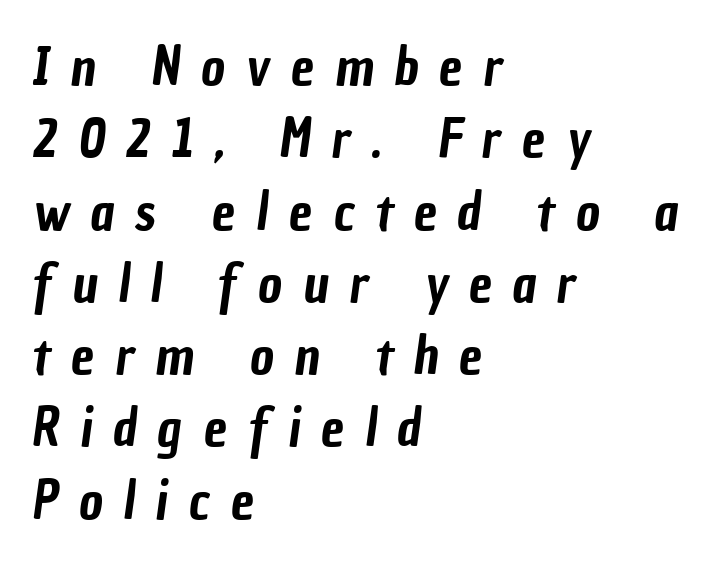
{"serif": "no", "width": "condensed", "stroke_contrast": "low", "x_height": "medium", "monospaced": "no", "underline": "no", "align": "left", "line_spacing": "normal", "line_spacing_ratio": 1.39, "letter_spacing": "wide", "letter_spacing_em": 0.4, "glyph_px": 52}
